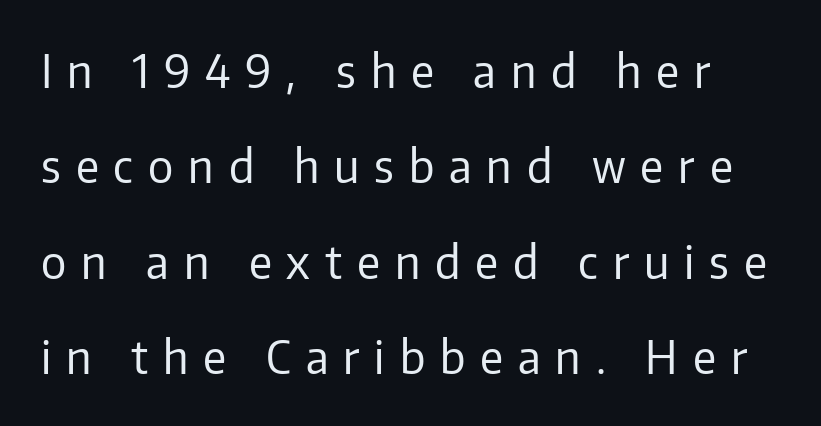
Q: Is the text bold? A: No.
Q: Is the text italic (slanted)? A: No, it is upright.
Q: Is the typeface a serif or a sans-serif typeface? A: Sans-serif.
Q: Is the text underlined? A: No.
Q: Is the spacing between letters normal or unusually wide? A: Unusually wide.
Q: Is the spacing between lines tight, normal or loose? A: Loose.
Q: Width (condensed, normal, or wide)? A: Normal.
Q: Stroke contrast? A: Low.
Q: x-height? A: Medium.
Q: Monospaced? A: No.
